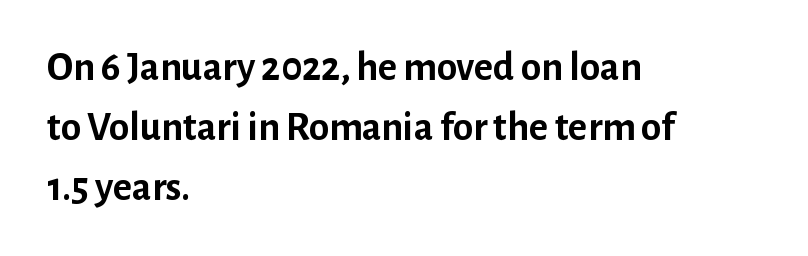
The image shows 41 px semibold sans-serif type, upright; set left-aligned, normal line spacing (1.46x), normal letter spacing, not underlined; low stroke contrast and a medium x-height.
